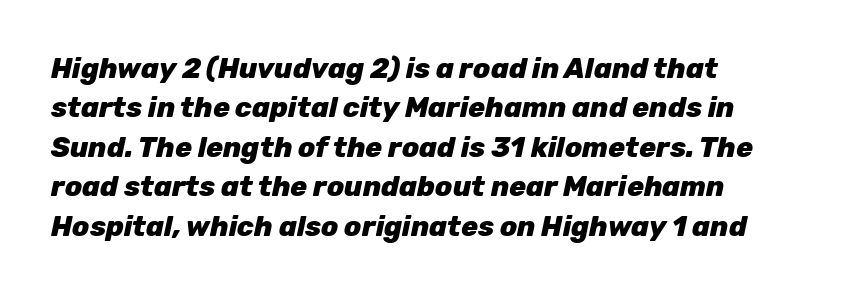
Only glyphs here, with clear space below each row. The face used here is rendered with its standard letterfit. The lines are quadded left. You could not count columns in this text — the font is proportionally spaced. Is the type slanted? Yes — the strokes lean at a clear angle.
